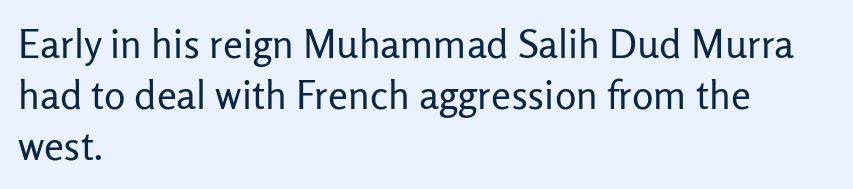
Q: Is the text bold? A: No.
Q: Is the text italic (slanted)? A: No, it is upright.
Q: Is the typeface a serif or a sans-serif typeface? A: Sans-serif.
Q: Is the text underlined? A: No.
Q: How is the paragraph aligned? A: Left-aligned.
Q: Is the spacing between letters normal or unusually wide? A: Normal.
Q: Is the spacing between lines tight, normal or loose? A: Normal.
Q: Width (condensed, normal, or wide)? A: Normal.
Q: Stroke contrast? A: Low.
Q: x-height? A: Medium.
Q: Monospaced? A: No.
